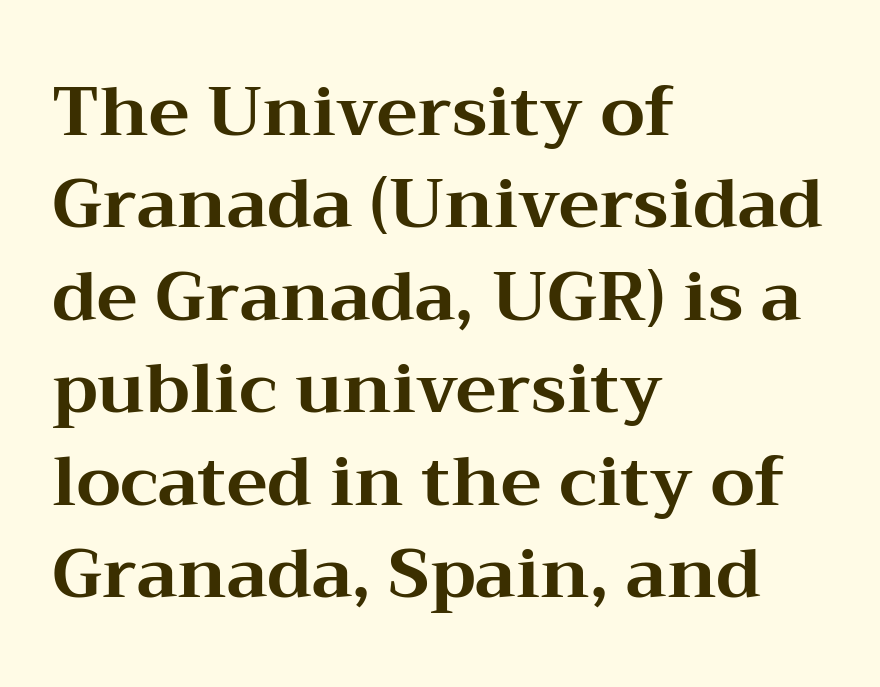
The image shows 69 px bold, wide serif type, upright; set left-aligned, normal line spacing (1.34x), normal letter spacing, not underlined; medium stroke contrast and a medium x-height.
